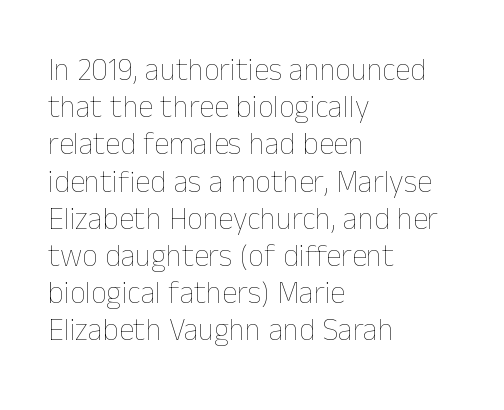
The image shows 31 px thin type, upright; set left-aligned, line spacing 1.2x, normal letter spacing, not underlined; low stroke contrast and a medium x-height.
